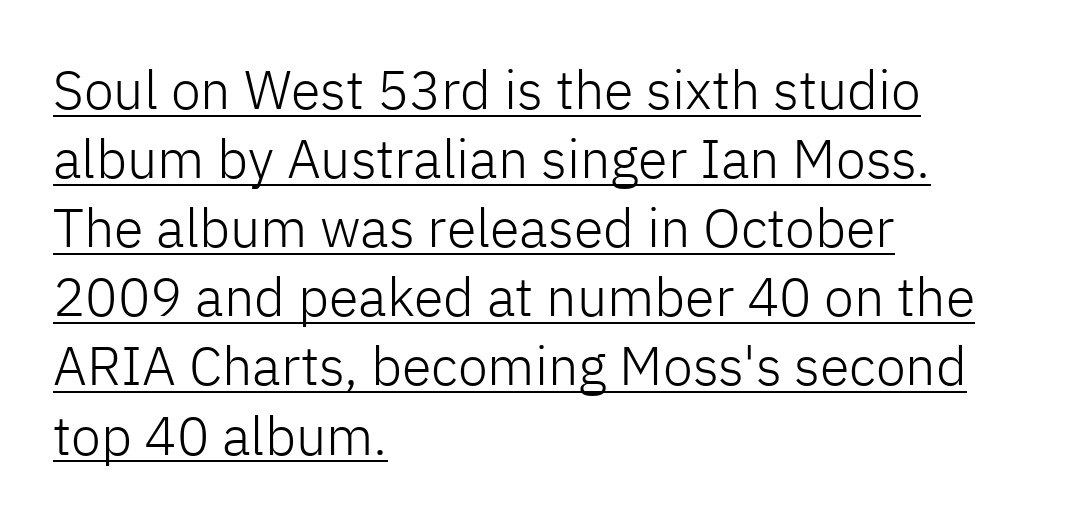
Classification — sans serif. Baseline-to-baseline distance is the conventional proportion of letter height. The face used here is rendered with its standard letterfit. Upright lettering throughout.
